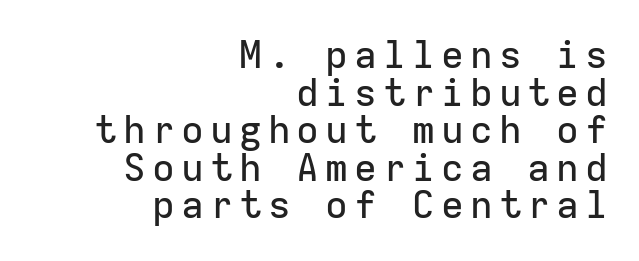
The image shows 38 px sans-serif type, upright, monospaced; set right-aligned, tight line spacing (0.99x), not underlined; low stroke contrast and a medium x-height.
